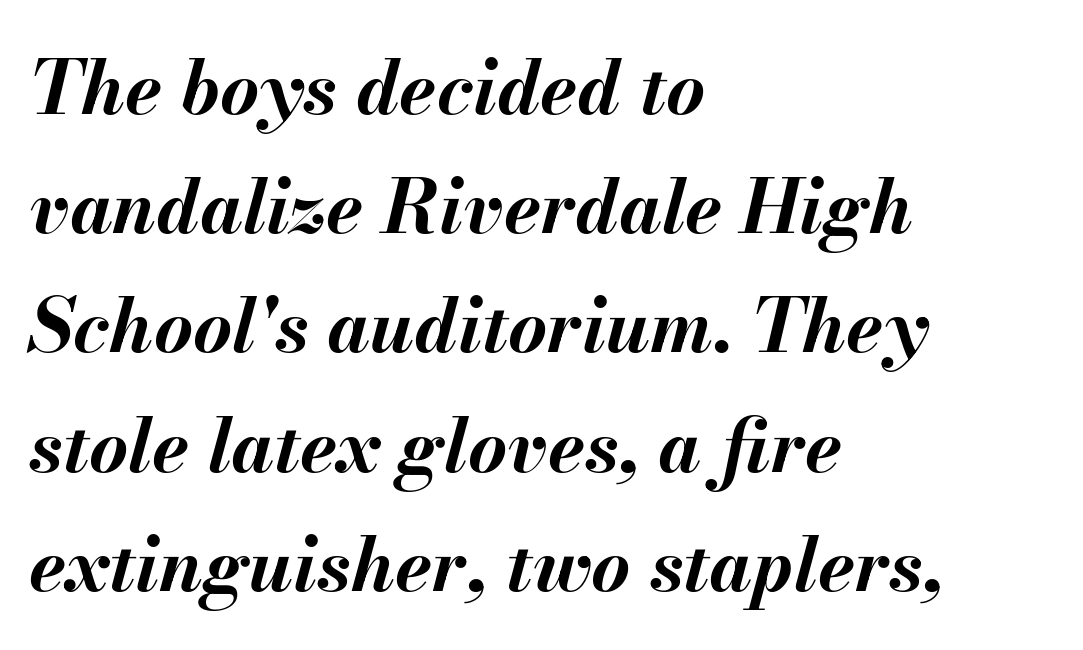
The image shows 75 px bold type, italic (leaning right); set left-aligned, normal line spacing (1.59x), normal letter spacing, not underlined; medium stroke contrast and a small x-height.
